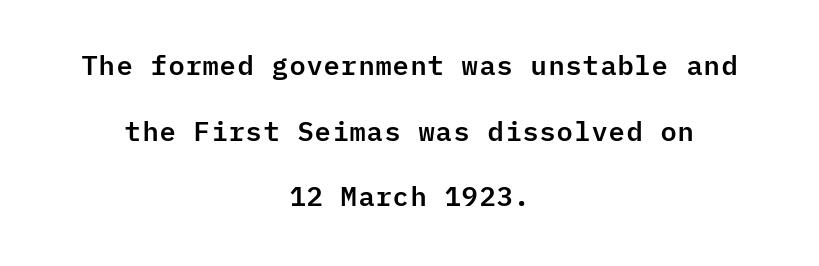
Q: Is the text italic (slanted)? A: No, it is upright.
Q: Is the text underlined? A: No.
Q: How is the paragraph aligned? A: Centered.
Q: Is the spacing between letters normal or unusually wide? A: Normal.
Q: Is the spacing between lines tight, normal or loose? A: Loose.
